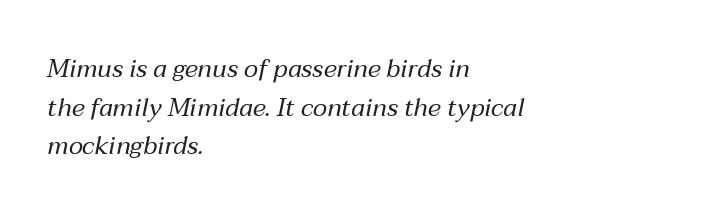
The image shows 25 px text type, italic (leaning right); set left-aligned, normal line spacing (1.55x), normal letter spacing, not underlined.
